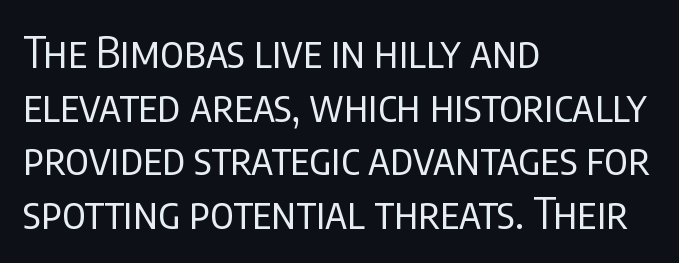
{"serif": "no", "italic": "no", "bold": "no", "weight": "regular", "width": "condensed", "stroke_contrast": "low", "x_height": "large", "monospaced": "no", "underline": "no", "align": "left", "line_spacing": "normal", "line_spacing_ratio": 1.25, "letter_spacing": "normal", "letter_spacing_em": 0.0, "glyph_px": 43}
